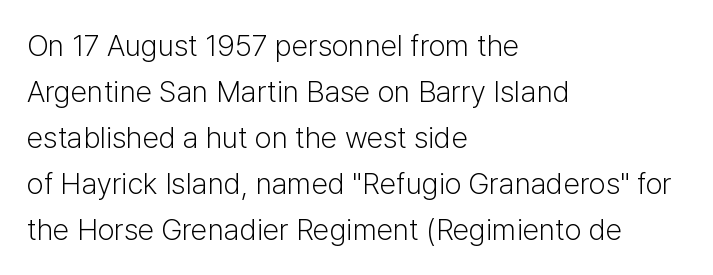
Think standard paragraph weight, or any step lighter than that. The face used here is rendered with its standard letterfit. Designer's note — italics off, roman on. A sans-serif font was chosen for this passage.
